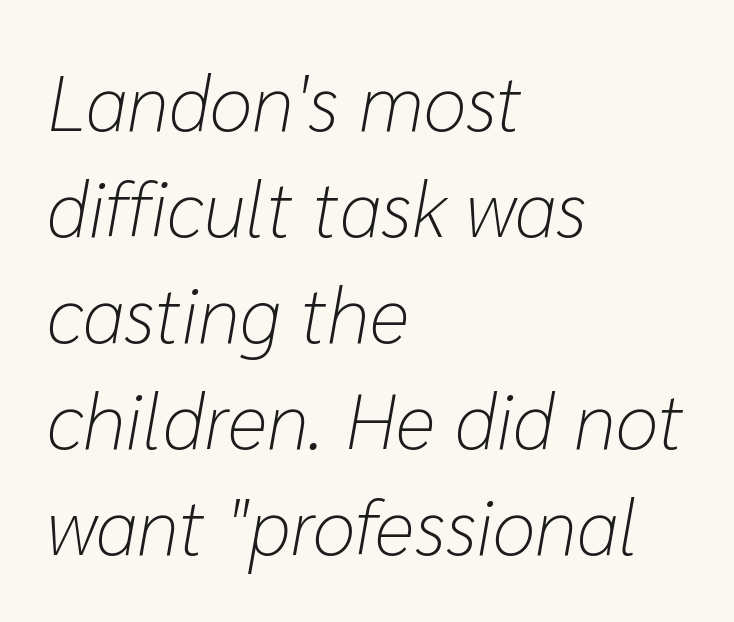
The rows are spaced the way most documents space them. You could not count columns in this text — the font is proportionally spaced. The face used here is rendered with its standard letterfit. Vertical stems look standard width or narrower in stroke.
